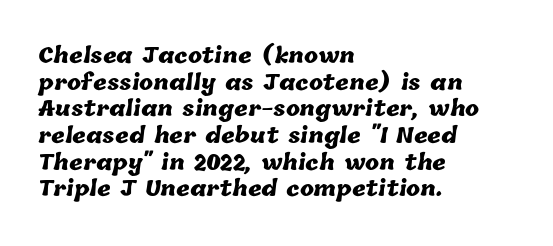
Q: Is the text bold? A: Yes.
Q: Is the text underlined? A: No.
Q: How is the paragraph aligned? A: Left-aligned.
Q: Is the spacing between letters normal or unusually wide? A: Normal.
Q: Is the spacing between lines tight, normal or loose? A: Normal.
